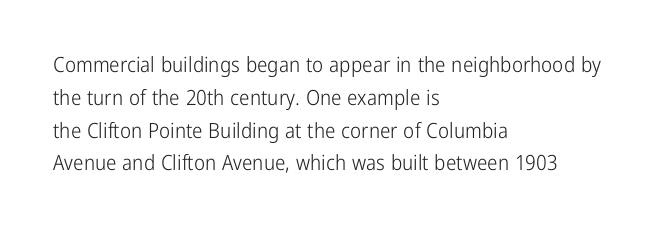
The image shows 21 px text type, upright; set left-aligned, normal line spacing (1.56x), normal letter spacing, not underlined.
